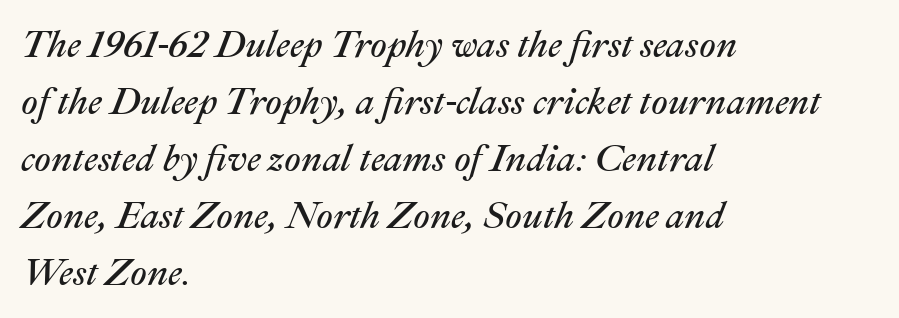
The image shows 37 px regular-weight type, italic (leaning right); set left-aligned, normal line spacing (1.54x), normal letter spacing, not underlined; medium stroke contrast and a medium x-height.
